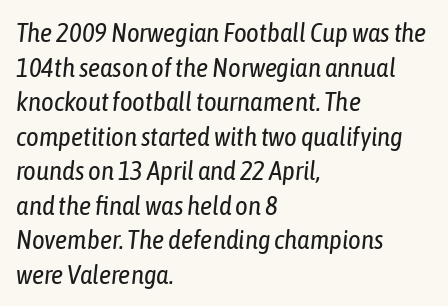
Does extra space separate the letters? No, they use regular spacing. Notice how descenders clear the ascenders below comfortably — that's standard leading. No word sits above an underline. A light-to-regular cut is what we see here.
